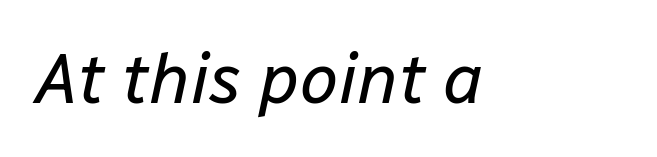
Q: Is the text bold? A: No.
Q: Is the text italic (slanted)? A: Yes, it leans right by about 12 degrees.
Q: Is the text underlined? A: No.
Q: Is the spacing between letters normal or unusually wide? A: Normal.
Q: Width (condensed, normal, or wide)? A: Normal.
Q: Stroke contrast? A: Low.
Q: x-height? A: Medium.
Q: Monospaced? A: No.
